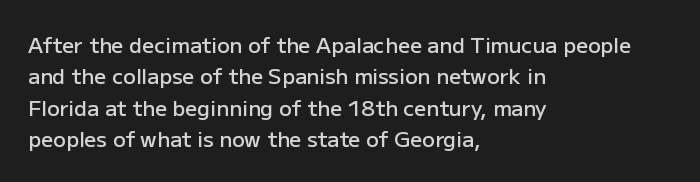
The image shows 21 px text type, upright; set left-aligned, normal line spacing (1.49x), normal letter spacing, not underlined.
